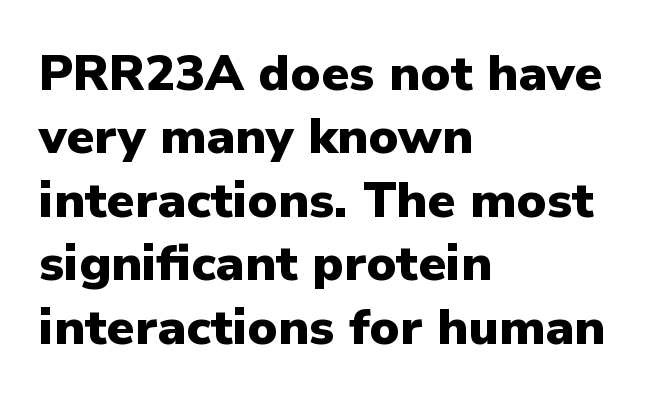
The image shows 50 px heavy sans-serif type, upright; set left-aligned, normal line spacing (1.27x), normal letter spacing, not underlined; low stroke contrast and a medium x-height.
